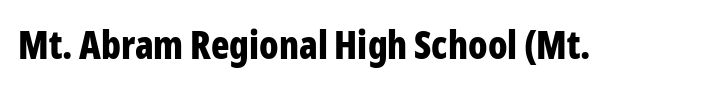
Anything drawn beneath the words? Only blank space. The rendering uses natural spacing where letterforms have individual widths. The typography opts for an upright posture over an oblique one. This sample uses a sans-serif face. Is the type bold? Yes — the strokes are clearly thick and heavy. Nothing unusual about the tracking: characters are spaced as the font intends.
